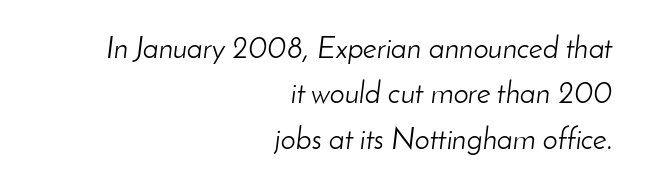
{"italic": "yes", "lean": "right", "slant_degrees": 8, "bold": "no", "weight": "light", "width": "normal", "stroke_contrast": "low", "x_height": "small", "monospaced": "no", "underline": "no", "align": "right", "line_spacing": "normal", "line_spacing_ratio": 1.51, "letter_spacing": "normal", "letter_spacing_em": 0.0, "glyph_px": 30}
